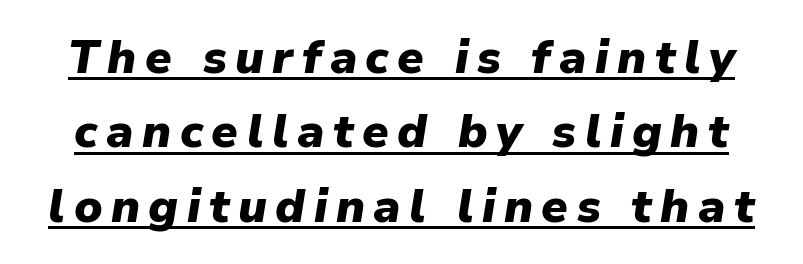
{"italic": "yes", "lean": "right", "slant_degrees": 9, "bold": "yes", "weight": "heavy", "width": "normal", "stroke_contrast": "low", "x_height": "medium", "monospaced": "no", "underline": "yes", "line_spacing": "normal", "line_spacing_ratio": 1.58, "glyph_px": 47}
